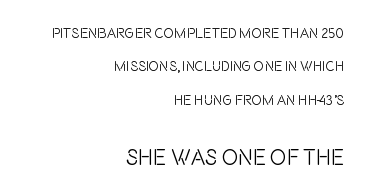
Q: Is the text bold? A: No.
Q: Is the text italic (slanted)? A: No, it is upright.
Q: Is the text underlined? A: No.
Q: How is the paragraph aligned? A: Right-aligned.
Q: Is the spacing between letters normal or unusually wide? A: Normal.
Q: Is the spacing between lines tight, normal or loose? A: Loose.
Q: Which block of text is set in a larger size, the first (top) or the second (bottom)? A: The second (bottom) one.
